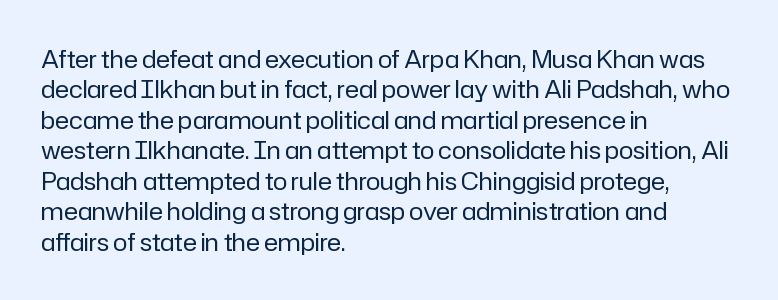
{"italic": "no", "bold": "no", "underline": "no", "align": "left", "line_spacing": "normal", "line_spacing_ratio": 1.27, "letter_spacing": "normal", "letter_spacing_em": 0.0, "glyph_px": 24}
